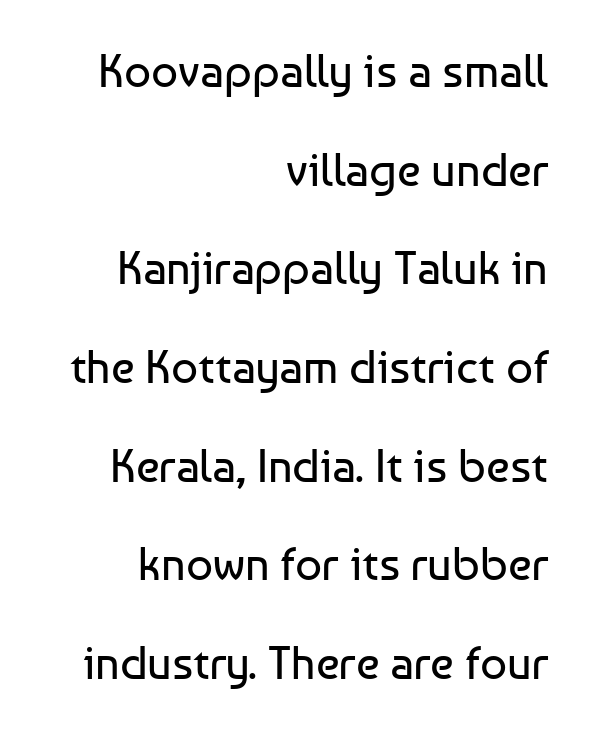
The image shows 47 px regular-weight sans-serif type, upright; set right-aligned, loose line spacing (2.1x), normal letter spacing, not underlined; low stroke contrast and a medium x-height.
